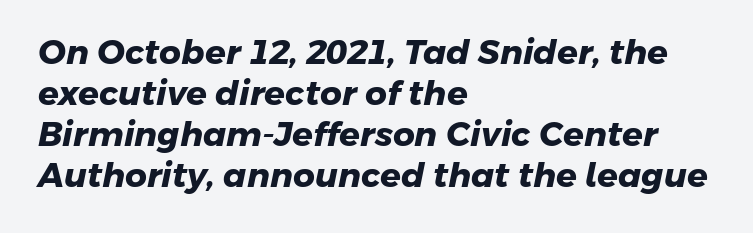
The image shows 34 px heavy sans-serif type; set left-aligned, line spacing 1.21x, normal letter spacing, not underlined; low stroke contrast and a medium x-height.
